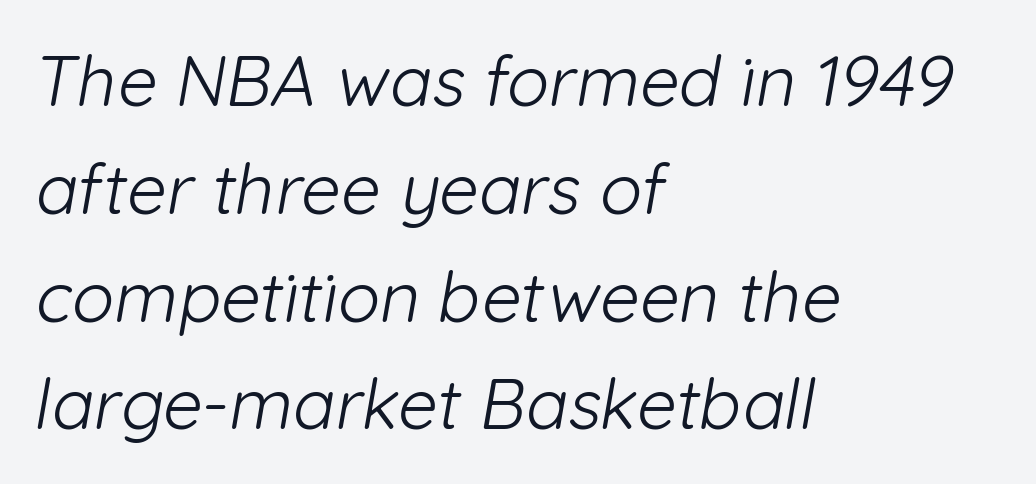
{"serif": "no", "bold": "no", "weight": "light", "width": "normal", "stroke_contrast": "low", "x_height": "medium", "monospaced": "no", "underline": "no", "align": "left", "line_spacing": "normal", "line_spacing_ratio": 1.54, "letter_spacing": "normal", "letter_spacing_em": 0.0, "glyph_px": 70}
